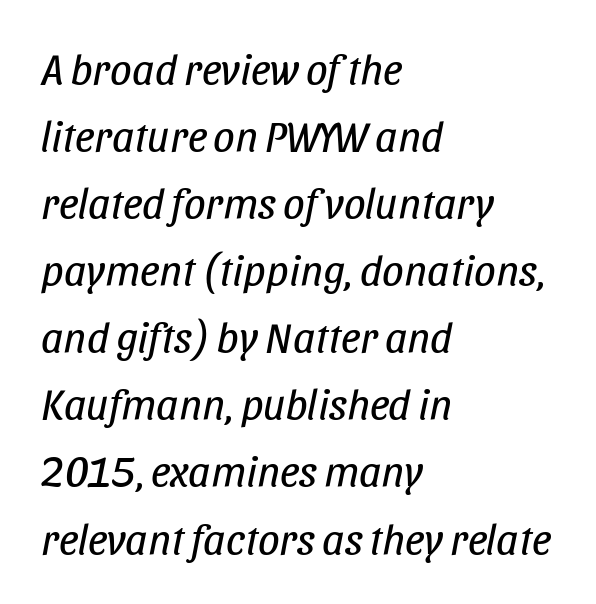
{"italic": "yes", "lean": "right", "slant_degrees": 11, "bold": "no", "weight": "regular", "width": "condensed", "stroke_contrast": "low", "x_height": "large", "monospaced": "no", "underline": "no", "align": "left", "line_spacing": "normal", "line_spacing_ratio": 1.56, "letter_spacing": "normal", "letter_spacing_em": 0.0, "glyph_px": 43}
